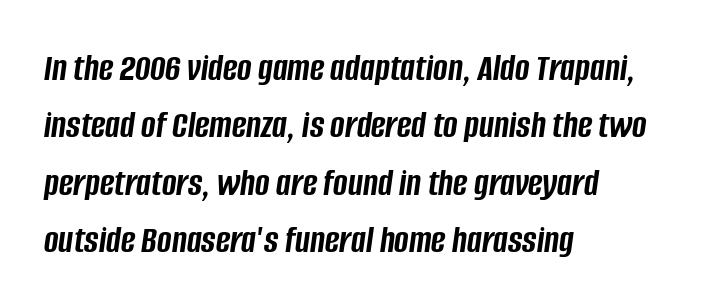
Q: Is the text bold? A: Yes.
Q: Is the text italic (slanted)? A: Yes, it leans right by about 8 degrees.
Q: Is the text underlined? A: No.
Q: How is the paragraph aligned? A: Left-aligned.
Q: Is the spacing between letters normal or unusually wide? A: Normal.
Q: Is the spacing between lines tight, normal or loose? A: Normal.
Q: Width (condensed, normal, or wide)? A: Condensed.
Q: Stroke contrast? A: Low.
Q: x-height? A: Large.
Q: Monospaced? A: No.
